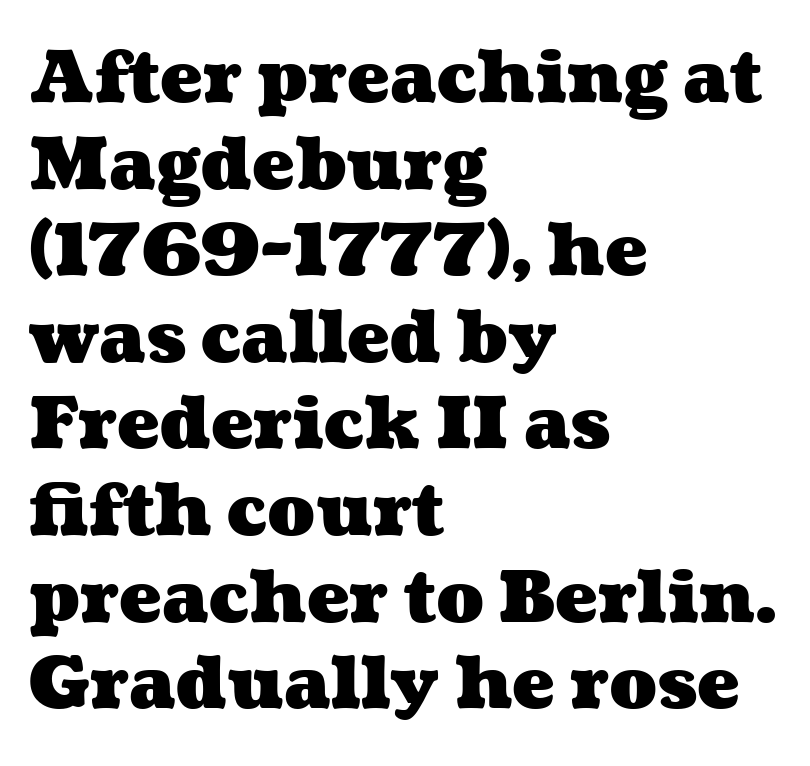
Q: Is the text bold? A: Yes.
Q: Is the text underlined? A: No.
Q: How is the paragraph aligned? A: Left-aligned.
Q: Is the spacing between letters normal or unusually wide? A: Normal.
Q: Width (condensed, normal, or wide)? A: Wide.
Q: Stroke contrast? A: Medium.
Q: x-height? A: Medium.
Q: Monospaced? A: No.
